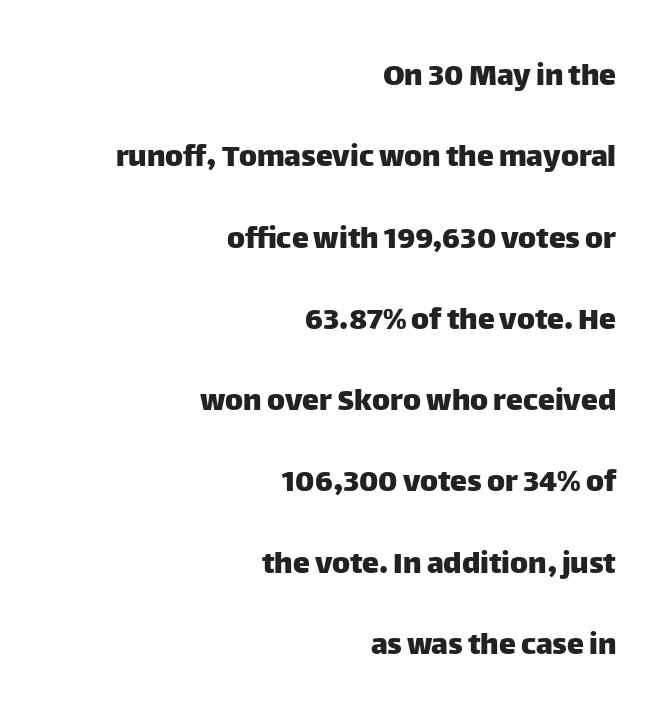
The image shows 34 px sans-serif type, upright; set right-aligned, loose line spacing (2.39x), normal letter spacing, not underlined; low stroke contrast and a large x-height.
